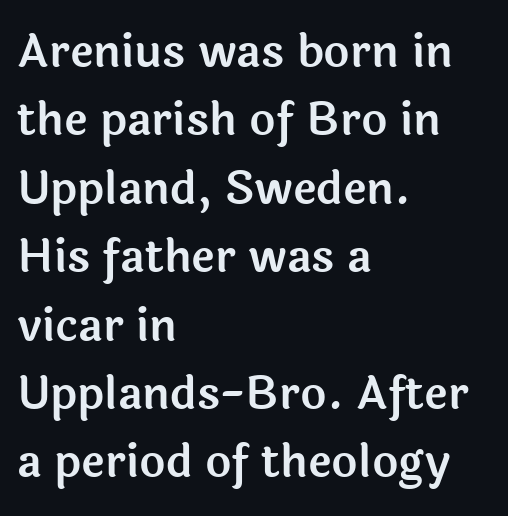
I'd call this a sans setting — the letters go barefoot. The rendering anchors every line to the left-hand side. Looks like regular typesetting: each glyph gets only the width it needs. Nope, not italic — everything's standing straight. The leading is moderate, giving the passage an even texture. The area under the type is left untouched.
